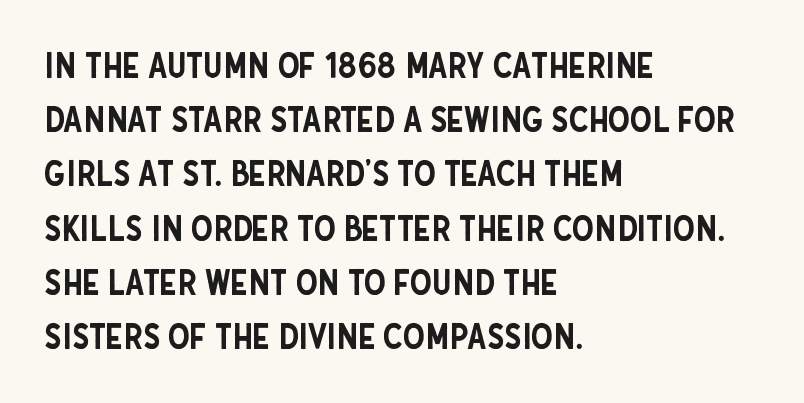
Do the letters lean? They stand straight. The passage shown has conventional tracking throughout. No word sits above an underline. Successive baselines arrive at the customary interval. Note: no serifs on the glyphs. The face used here is proportionally spaced, like ordinary book or web type.
